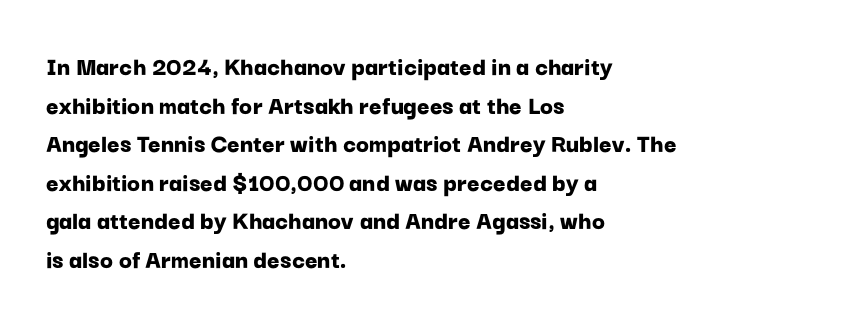
Q: Is the text bold? A: Yes.
Q: Is the text italic (slanted)? A: No, it is upright.
Q: Is the text underlined? A: No.
Q: How is the paragraph aligned? A: Left-aligned.
Q: Is the spacing between letters normal or unusually wide? A: Normal.
Q: Is the spacing between lines tight, normal or loose? A: Normal.
